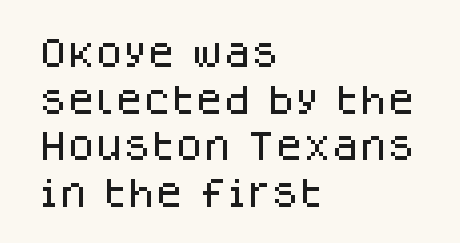
{"serif": "no", "italic": "no", "width": "normal", "stroke_contrast": "low", "x_height": "large", "monospaced": "no", "underline": "no", "align": "left", "line_spacing": "normal", "line_spacing_ratio": 1.46, "letter_spacing": "normal", "letter_spacing_em": 0.0, "glyph_px": 32}
